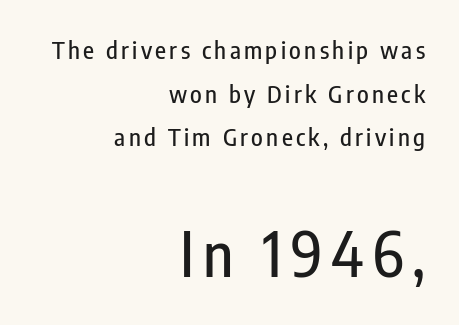
{"serif": "no", "italic": "no", "width": "condensed", "stroke_contrast": "low", "x_height": "medium", "monospaced": "no", "underline": "no", "align": "right", "line_spacing_ratio": 1.82, "larger_block": "second", "size_ratio": 2.54, "glyph_px": 61}
